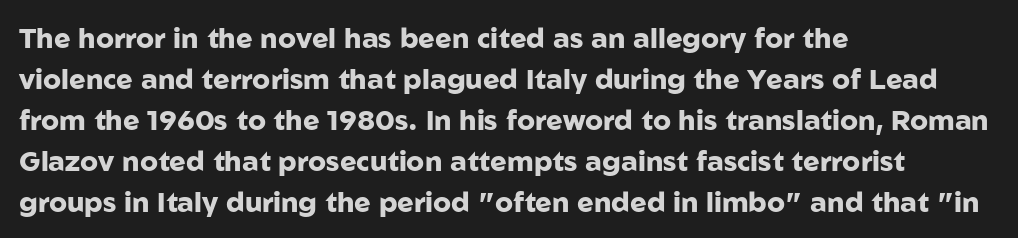
The image shows 28 px heavy sans-serif type, upright; set left-aligned, normal line spacing (1.46x), normal letter spacing, not underlined; low stroke contrast and a medium x-height.
